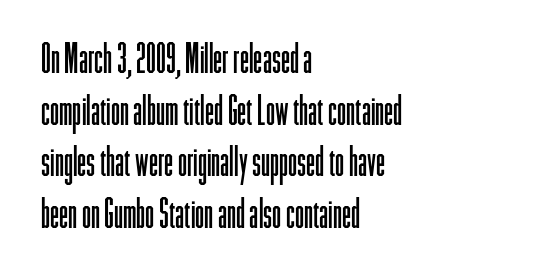
The glyphs in this specimen are sans serif. You could call the tracking neutral — neither tight nor loose. Bare-footed words on every line. Do the characters align in a grid? No, the font is proportional.
